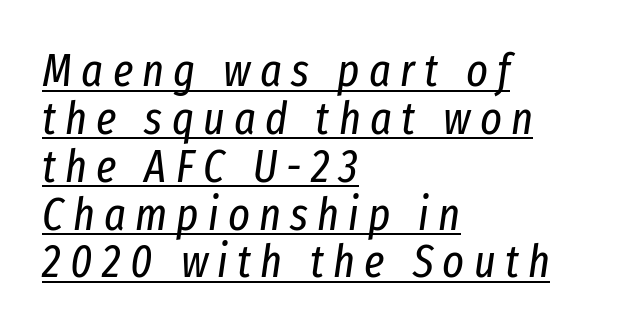
These lines are rendered in a variable-pitch font. The typeface has the unassuming heft of standard copy or less. There is plenty of visible air inserted between adjacent glyphs. A continuous stroke trails under the words, as in a hyperlink.
